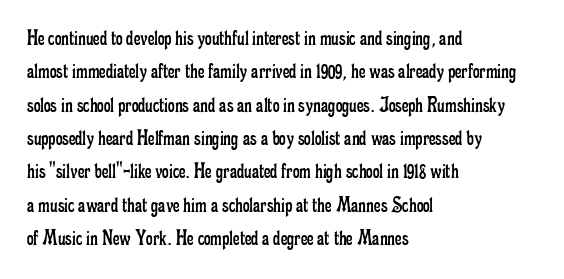
Q: Is the text bold? A: No.
Q: Is the text italic (slanted)? A: No, it is upright.
Q: Is the text underlined? A: No.
Q: How is the paragraph aligned? A: Left-aligned.
Q: Is the spacing between letters normal or unusually wide? A: Normal.
Q: Is the spacing between lines tight, normal or loose? A: Normal.
